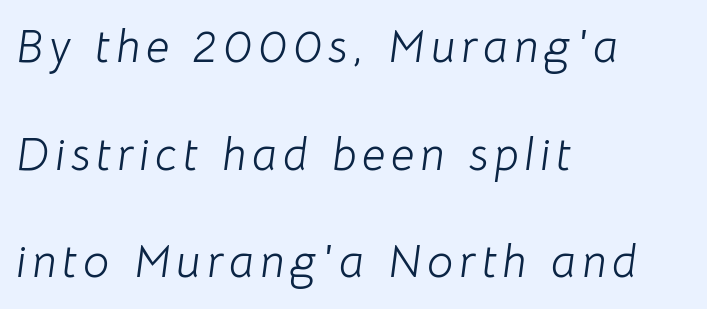
{"italic": "yes", "lean": "right", "slant_degrees": 8, "bold": "no", "weight": "light", "width": "normal", "stroke_contrast": "low", "x_height": "medium", "monospaced": "no", "underline": "no", "align": "left", "line_spacing": "loose", "line_spacing_ratio": 2.34, "glyph_px": 46}
